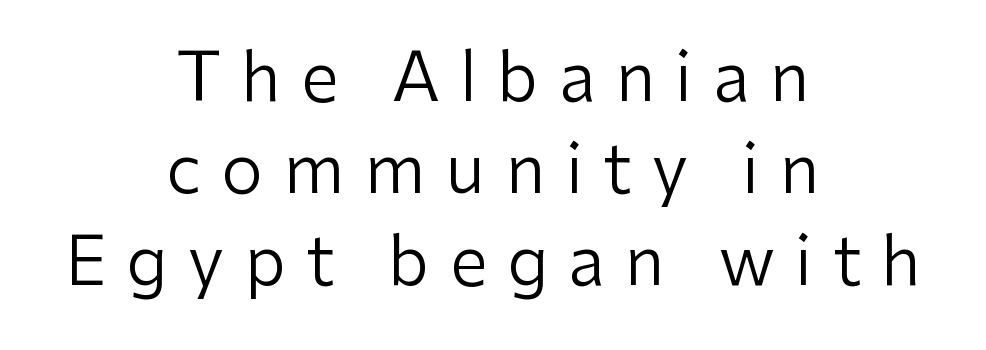
Q: Is the text bold? A: No.
Q: Is the text italic (slanted)? A: No, it is upright.
Q: Is the typeface a serif or a sans-serif typeface? A: Sans-serif.
Q: Is the text underlined? A: No.
Q: How is the paragraph aligned? A: Centered.
Q: Is the spacing between letters normal or unusually wide? A: Unusually wide.
Q: Is the spacing between lines tight, normal or loose? A: Normal.
Q: Width (condensed, normal, or wide)? A: Normal.
Q: Stroke contrast? A: Low.
Q: x-height? A: Medium.
Q: Monospaced? A: No.
